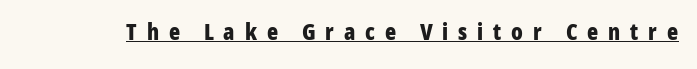
You can see a thin bar hugging the bottom of the glyphs. Pretty heavy lettering here — definitely bold. Students, note that the glyphs here are deliberately spaced far apart. When letters stand straight like this, we call the style roman or upright.
